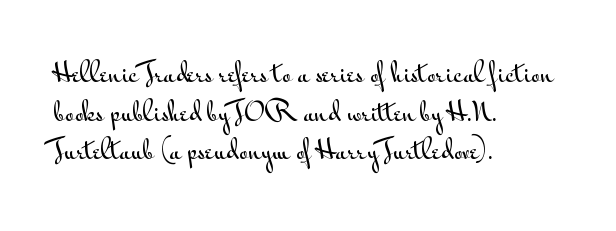
{"underline": "no", "align": "left", "line_spacing": "normal", "line_spacing_ratio": 1.55, "letter_spacing": "normal", "letter_spacing_em": 0.0, "glyph_px": 25}
